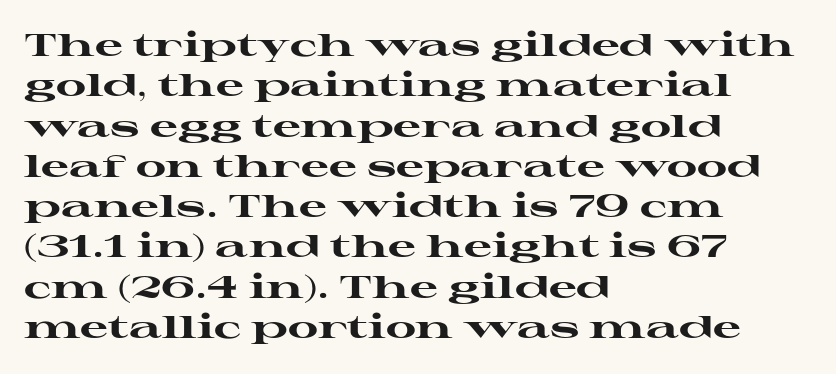
Q: Is the text bold? A: Yes.
Q: Is the text italic (slanted)? A: No, it is upright.
Q: Is the typeface a serif or a sans-serif typeface? A: Serif.
Q: Is the text underlined? A: No.
Q: How is the paragraph aligned? A: Left-aligned.
Q: Is the spacing between letters normal or unusually wide? A: Normal.
Q: Is the spacing between lines tight, normal or loose? A: Normal.
Q: Width (condensed, normal, or wide)? A: Wide.
Q: Stroke contrast? A: High.
Q: x-height? A: Medium.
Q: Monospaced? A: No.
